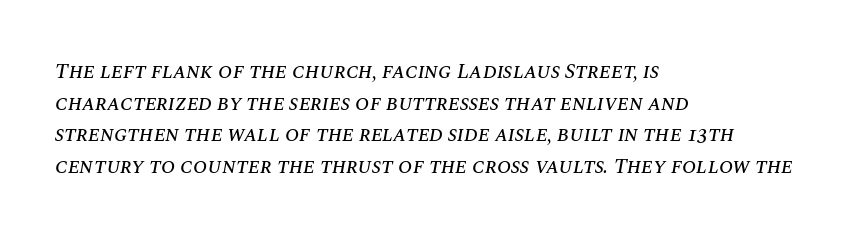
{"italic": "yes", "lean": "right", "slant_degrees": 10, "underline": "no", "align": "left", "line_spacing": "normal", "line_spacing_ratio": 1.51, "letter_spacing": "normal", "letter_spacing_em": 0.0, "glyph_px": 21}
